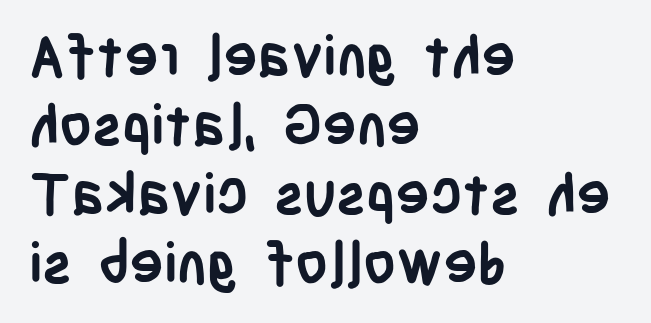
{"serif": "no", "italic": "no", "bold": "yes", "weight": "semibold", "width": "condensed", "stroke_contrast": "low", "x_height": "large", "monospaced": "no", "underline": "no", "align": "left", "line_spacing_ratio": 1.21, "letter_spacing": "normal", "letter_spacing_em": 0.0, "glyph_px": 57}
